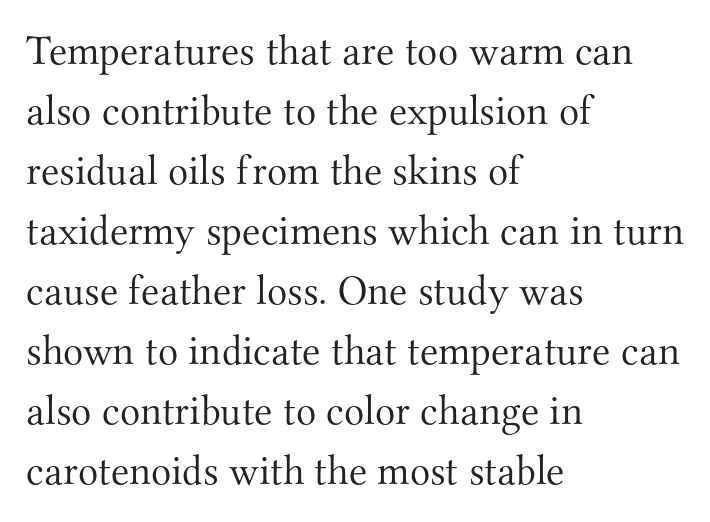
{"serif": "yes", "italic": "no", "bold": "no", "weight": "light", "width": "normal", "stroke_contrast": "medium", "x_height": "small", "monospaced": "no", "underline": "no", "align": "left", "line_spacing": "normal", "line_spacing_ratio": 1.43, "letter_spacing": "normal", "letter_spacing_em": 0.0, "glyph_px": 42}
